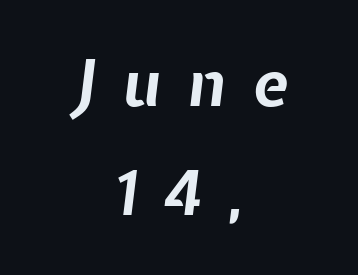
Caption: expanded tracking, letters set apart. Caption: multi-line text, centered on the measure. This is oblique type, the kind used for emphasis or titles. Thick stems and heavy bowls — unmistakably bold.
